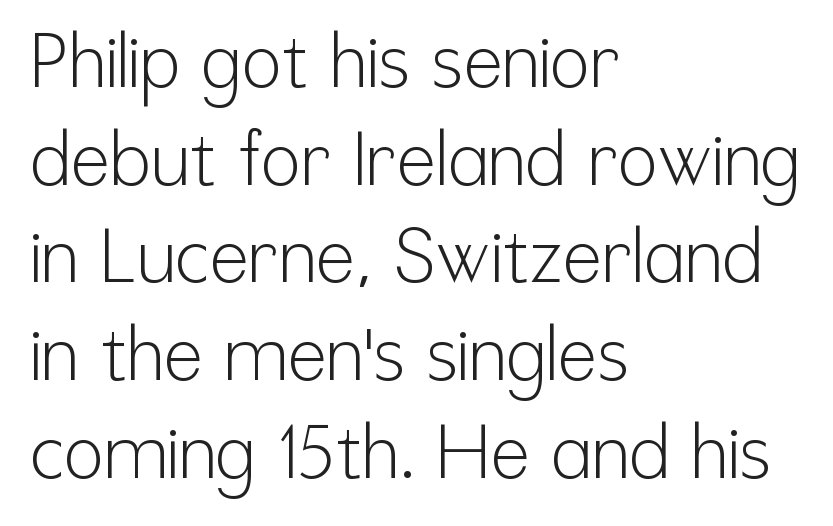
Nope, no serifs anywhere on these letters. Underlining? Definitely not there. The face used here is proportionally spaced, like ordinary book or web type. Vertical stems look standard width or narrower in stroke. Compared with a centered layout, this one pins lines to the left instead.
